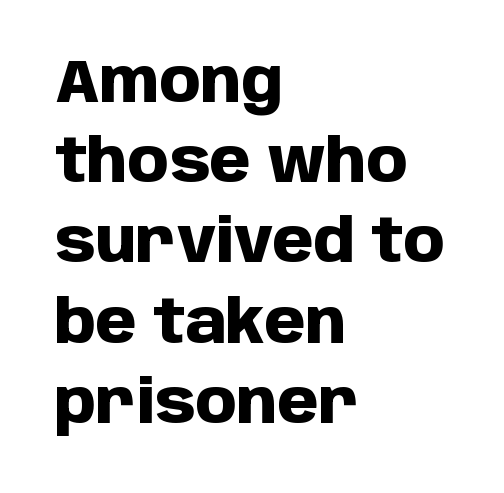
Q: Is the text bold? A: Yes.
Q: Is the text italic (slanted)? A: No, it is upright.
Q: Is the typeface a serif or a sans-serif typeface? A: Sans-serif.
Q: Is the text underlined? A: No.
Q: How is the paragraph aligned? A: Left-aligned.
Q: Is the spacing between letters normal or unusually wide? A: Normal.
Q: Is the spacing between lines tight, normal or loose? A: Normal.
Q: Width (condensed, normal, or wide)? A: Normal.
Q: Stroke contrast? A: Low.
Q: x-height? A: Large.
Q: Monospaced? A: No.
